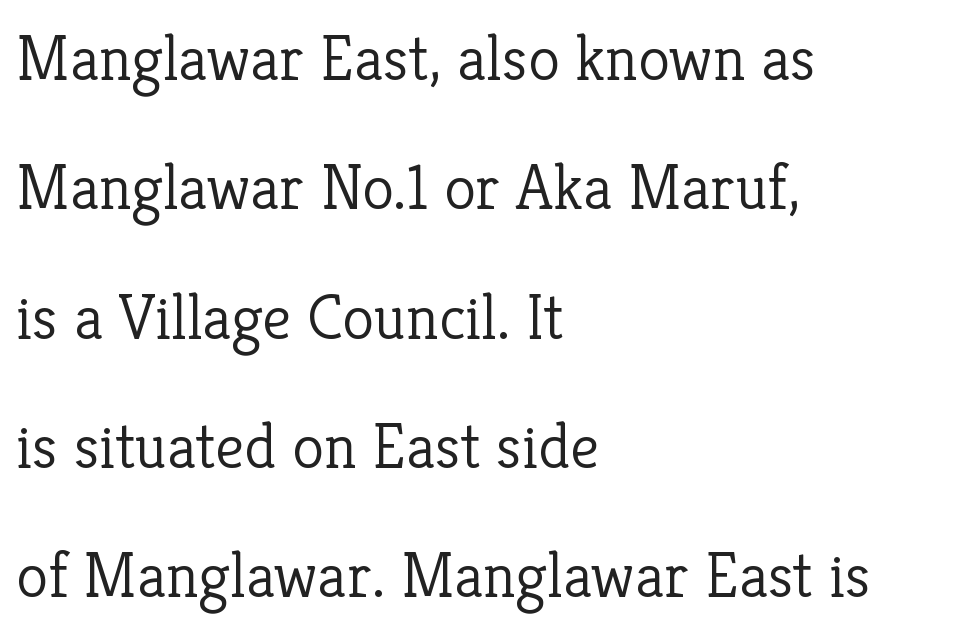
{"serif": "yes", "italic": "no", "bold": "no", "weight": "light", "width": "normal", "stroke_contrast": "low", "x_height": "medium", "monospaced": "no", "underline": "no", "align": "left", "line_spacing": "loose", "line_spacing_ratio": 1.99, "letter_spacing": "normal", "letter_spacing_em": 0.0, "glyph_px": 65}
